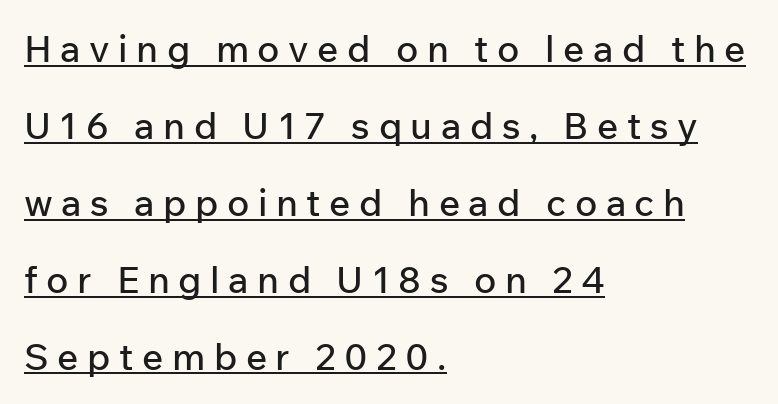
{"serif": "no", "italic": "no", "width": "normal", "stroke_contrast": "low", "x_height": "medium", "monospaced": "no", "underline": "yes", "align": "left", "line_spacing": "loose", "line_spacing_ratio": 2.08, "letter_spacing": "wide", "letter_spacing_em": 0.23, "glyph_px": 37}
